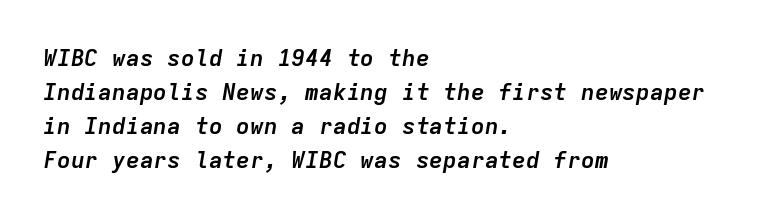
{"italic": "yes", "lean": "right", "slant_degrees": 9, "bold": "yes", "underline": "no", "align": "left", "line_spacing": "normal", "line_spacing_ratio": 1.48, "letter_spacing": "normal", "letter_spacing_em": 0.0, "glyph_px": 23}
